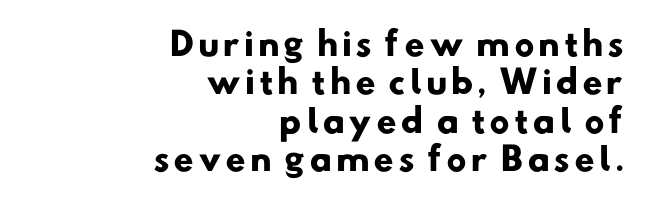
The image shows 32 px heavy sans-serif type; set right-aligned, line spacing 1.2x, not underlined; low stroke contrast and a small x-height.
